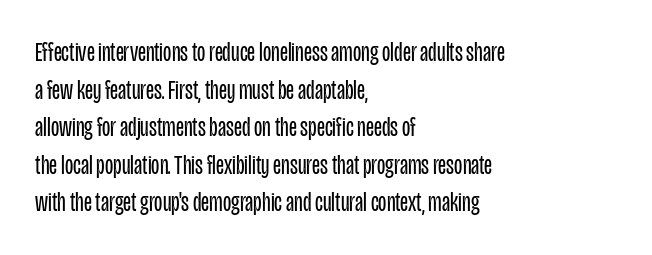
The image shows 27 px text type, upright; set left-aligned, normal line spacing (1.39x), normal letter spacing, not underlined.
